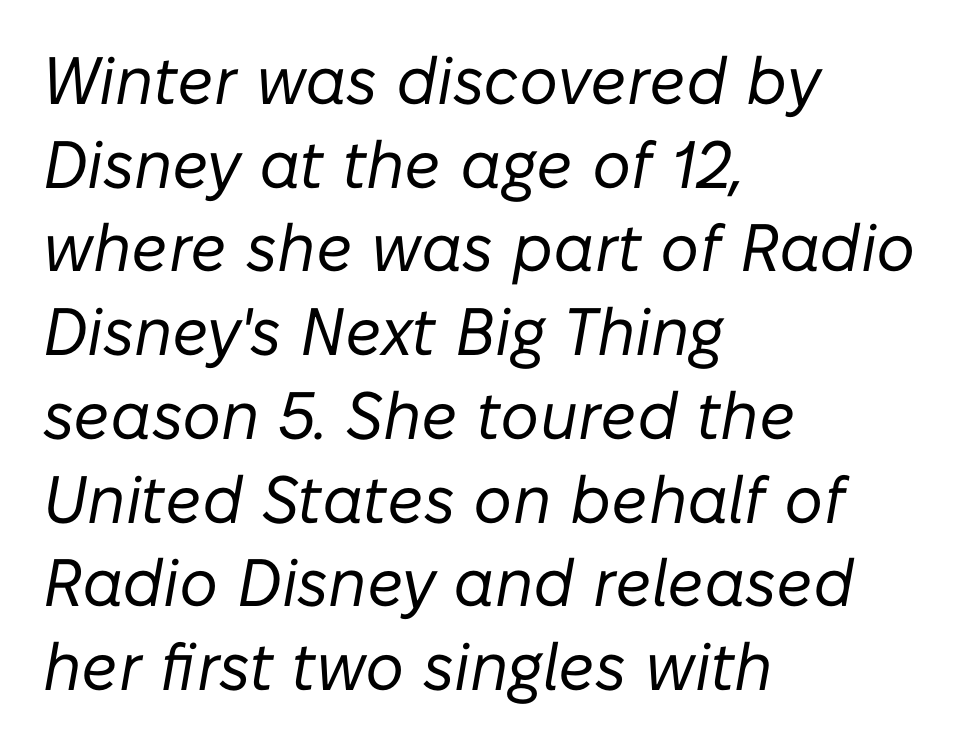
{"italic": "yes", "lean": "right", "slant_degrees": 10, "bold": "no", "weight": "regular", "width": "normal", "stroke_contrast": "low", "x_height": "medium", "monospaced": "no", "underline": "no", "align": "left", "line_spacing": "normal", "line_spacing_ratio": 1.25, "letter_spacing": "normal", "letter_spacing_em": 0.0, "glyph_px": 67}
